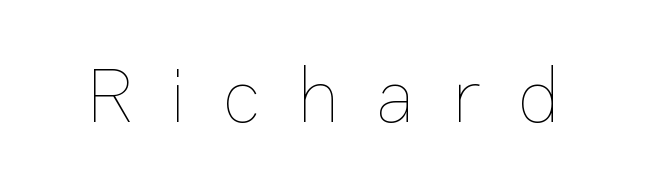
The image shows 76 px thin type, upright; set unusually wide letter spacing (+0.49 em), not underlined; low stroke contrast and a medium x-height.
